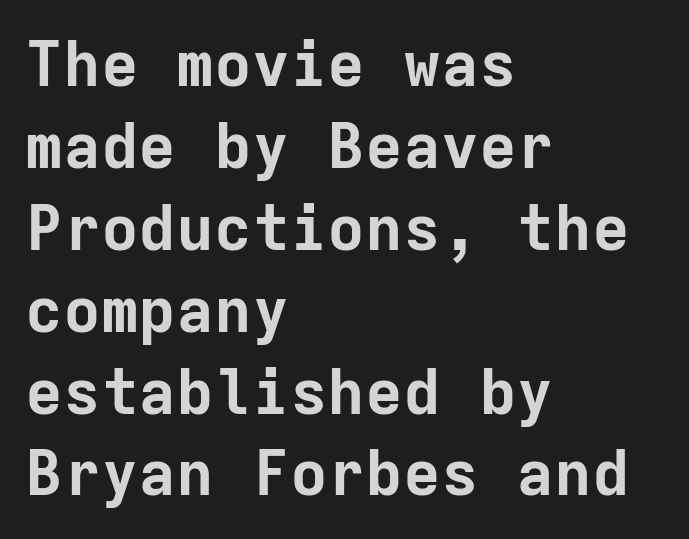
Q: Is the text bold? A: Yes.
Q: Is the text italic (slanted)? A: No, it is upright.
Q: Is the typeface a serif or a sans-serif typeface? A: Sans-serif.
Q: Is the text underlined? A: No.
Q: How is the paragraph aligned? A: Left-aligned.
Q: Is the spacing between letters normal or unusually wide? A: Normal.
Q: Is the spacing between lines tight, normal or loose? A: Normal.
Q: Width (condensed, normal, or wide)? A: Normal.
Q: Stroke contrast? A: Low.
Q: x-height? A: Medium.
Q: Monospaced? A: Yes.
